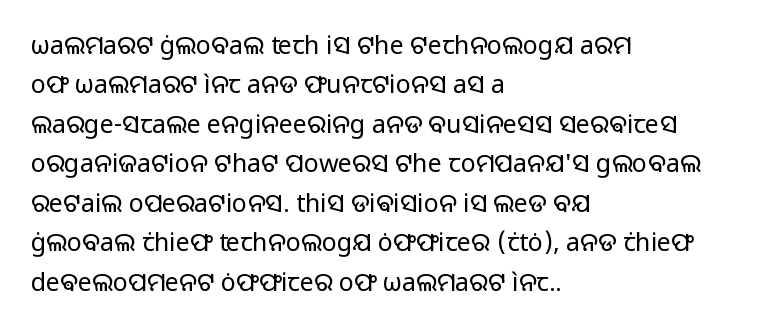
Q: Is the text bold? A: No.
Q: Is the text italic (slanted)? A: No, it is upright.
Q: Is the text underlined? A: No.
Q: How is the paragraph aligned? A: Left-aligned.
Q: Is the spacing between letters normal or unusually wide? A: Normal.
Q: Is the spacing between lines tight, normal or loose? A: Normal.
